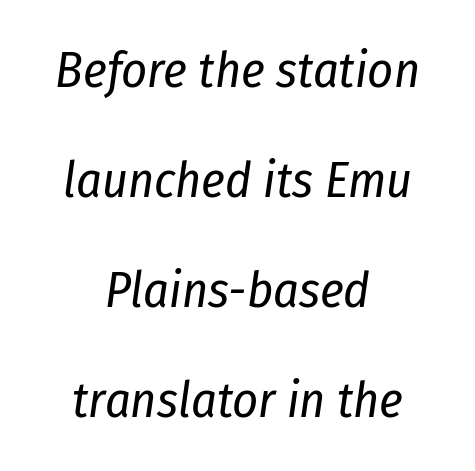
The image shows 50 px regular-weight, condensed type, italic (leaning right); set centered, loose line spacing (2.2x), normal letter spacing, not underlined; low stroke contrast and a medium x-height.
